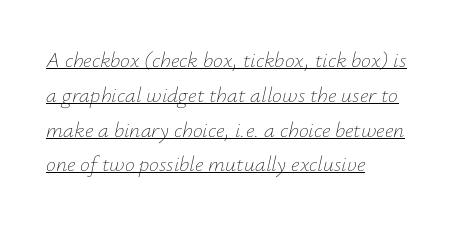
{"italic": "yes", "lean": "right", "slant_degrees": 12, "bold": "no", "underline": "yes", "align": "left", "line_spacing": "normal", "line_spacing_ratio": 1.58, "letter_spacing": "normal", "letter_spacing_em": 0.0, "glyph_px": 22}
